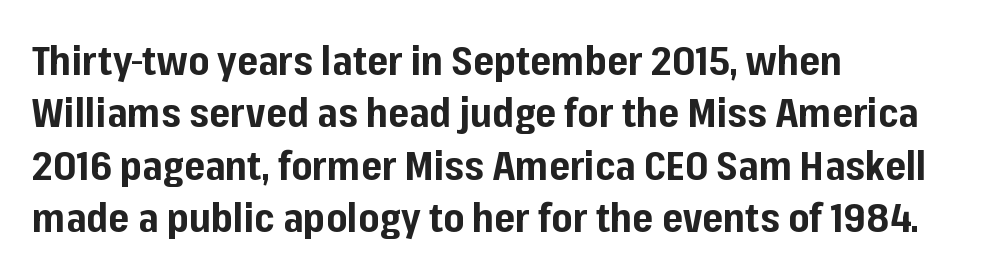
{"serif": "no", "italic": "no", "bold": "yes", "weight": "bold", "width": "normal", "stroke_contrast": "low", "x_height": "medium", "monospaced": "no", "underline": "no", "align": "left", "line_spacing": "normal", "line_spacing_ratio": 1.31, "letter_spacing": "normal", "letter_spacing_em": 0.0, "glyph_px": 40}
